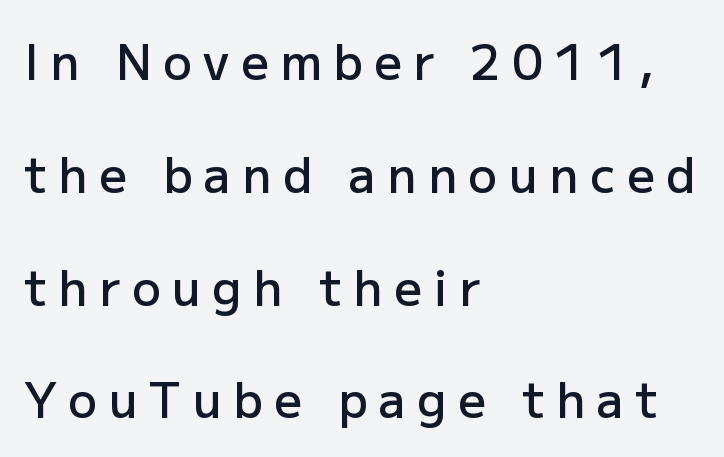
{"serif": "no", "italic": "no", "bold": "semi", "weight": "semibold", "width": "normal", "stroke_contrast": "low", "x_height": "medium", "monospaced": "no", "underline": "no", "align": "left", "line_spacing": "loose", "line_spacing_ratio": 2.35, "letter_spacing": "wide", "letter_spacing_em": 0.24, "glyph_px": 48}
